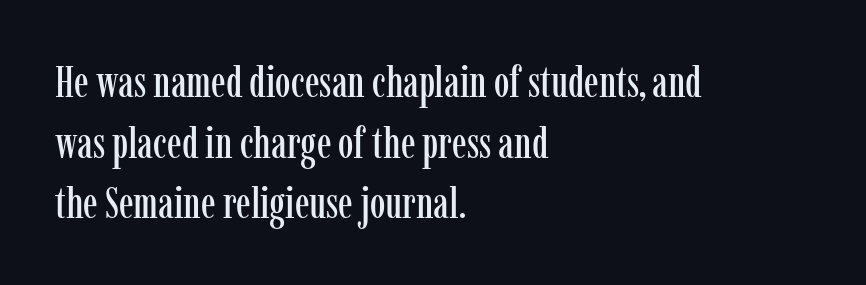
{"serif": "yes", "italic": "no", "width": "condensed", "stroke_contrast": "low", "x_height": "medium", "monospaced": "no", "underline": "no", "align": "left", "line_spacing": "normal", "line_spacing_ratio": 1.38, "letter_spacing": "normal", "letter_spacing_em": 0.0, "glyph_px": 44}
